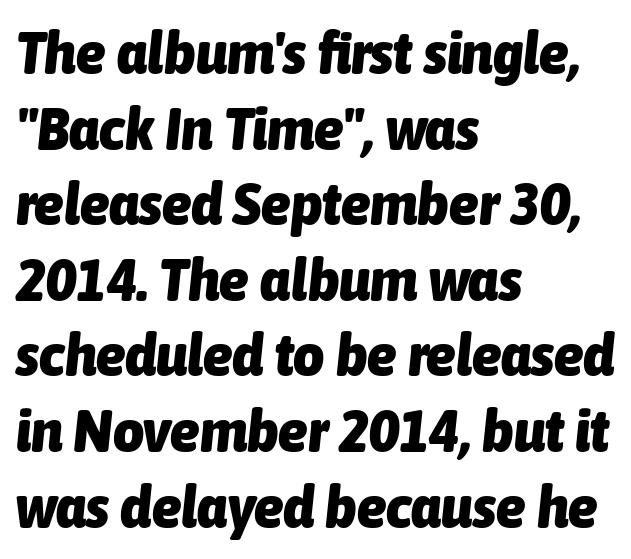
{"italic": "yes", "lean": "right", "slant_degrees": 6, "bold": "yes", "weight": "heavy", "width": "condensed", "stroke_contrast": "low", "x_height": "medium", "monospaced": "no", "underline": "no", "align": "left", "line_spacing": "normal", "line_spacing_ratio": 1.26, "letter_spacing": "normal", "letter_spacing_em": 0.0, "glyph_px": 60}
